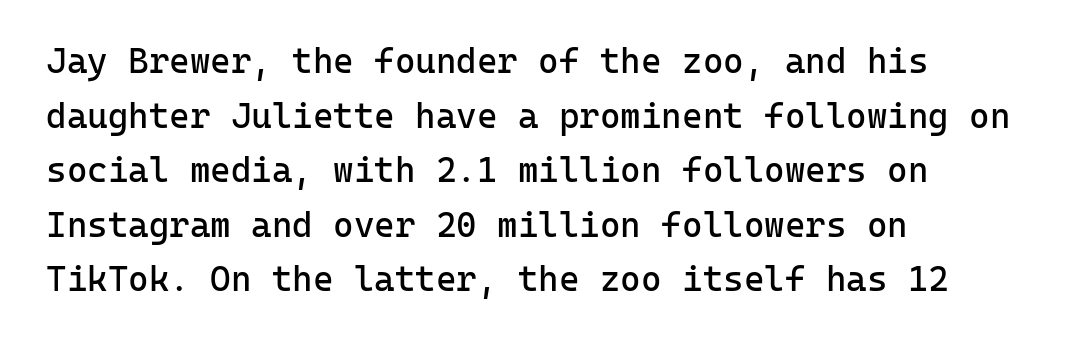
Line beginnings align vertically; line endings do not. Serifs: no, the terminals of the letterforms are clean. The face used here is monospaced, like something from a code editor. Nobody drew a line under any word here.
